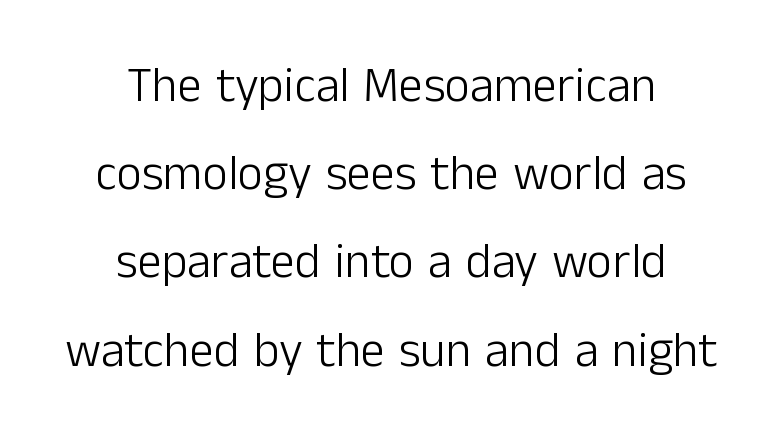
The image shows 49 px light sans-serif type, upright; set centered, line spacing 1.8x, normal letter spacing, not underlined; low stroke contrast and a medium x-height.
